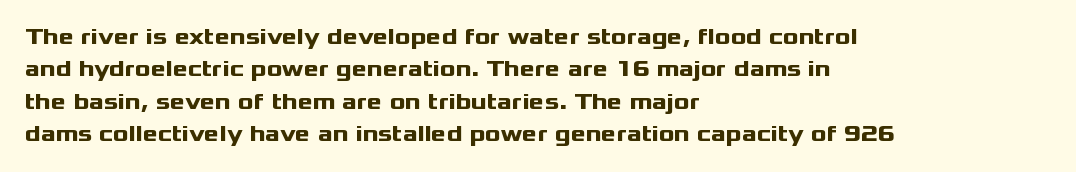
{"italic": "no", "bold": "yes", "underline": "no", "align": "left", "line_spacing": "normal", "line_spacing_ratio": 1.41, "letter_spacing": "normal", "letter_spacing_em": 0.0, "glyph_px": 23}
